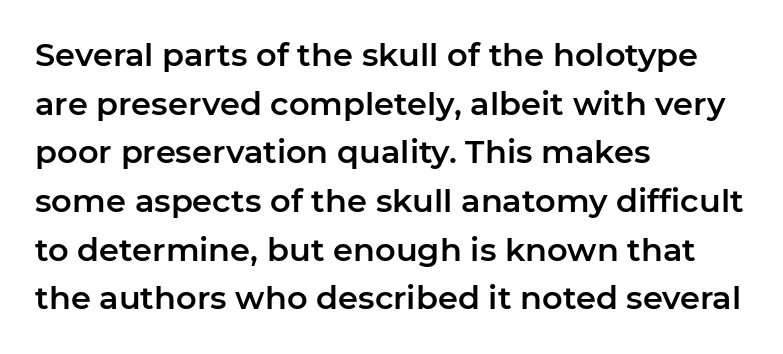
The image shows 32 px sans-serif type, upright; set left-aligned, normal line spacing (1.52x), normal letter spacing, not underlined; low stroke contrast and a medium x-height.
